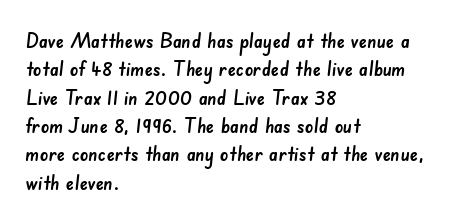
Each word holds together tightly as a unit, with standard inter-letter gaps. In terms of leading, this rendering sits right in the middle. Horizontally, the lines are justified to the leading edge only. Letters rest on an invisible, unmarked baseline.
